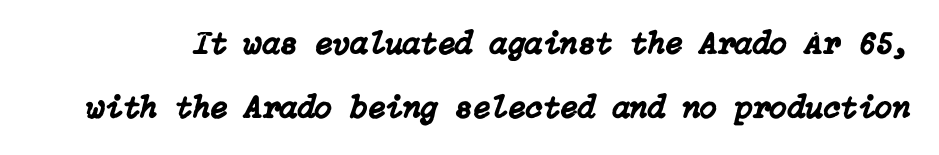
Spacing between characters is what you'd get straight out of the box. Reading down the column, the eye jumps a long way to each next line. Underlining? Definitely not there. You can tell it's italic because the verticals aren't actually vertical.
